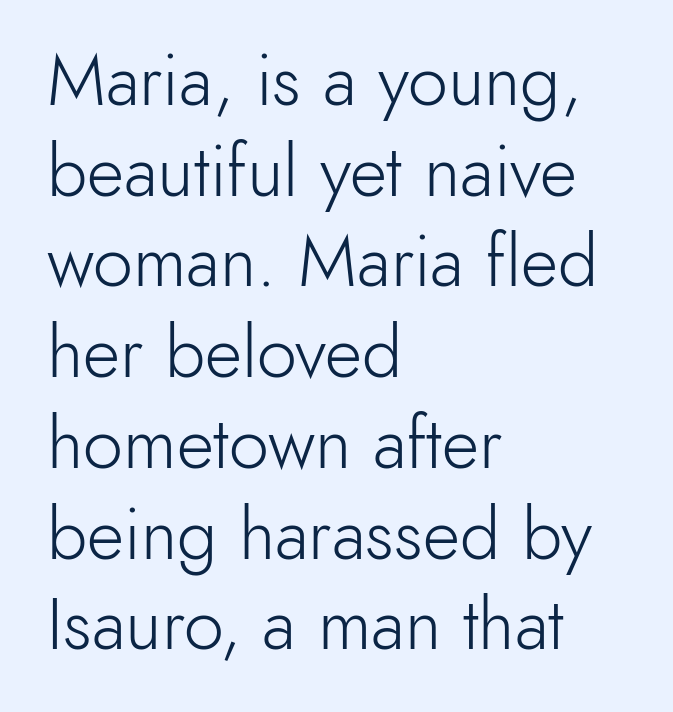
The space beneath each line is pristine and unruled. These lines stack with their left ends in a neat column. You could not count columns in this text — the font is proportionally spaced. The characters are drawn with everyday or finer stroke widths. Spacing between characters is what you'd get straight out of the box. Italic: no, the glyphs are upright roman.
